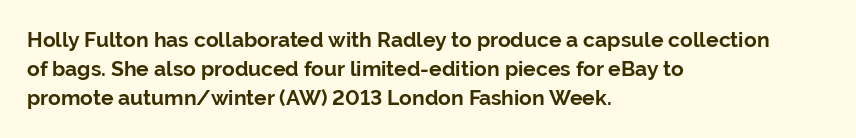
When letters stand straight like this, we call the style roman or upright. Line starts are locked; line ends wander. Quick note: underline off. Words appear dense and cohesive because spacing is normal. A normal amount of white space separates one row of letters from the next.
